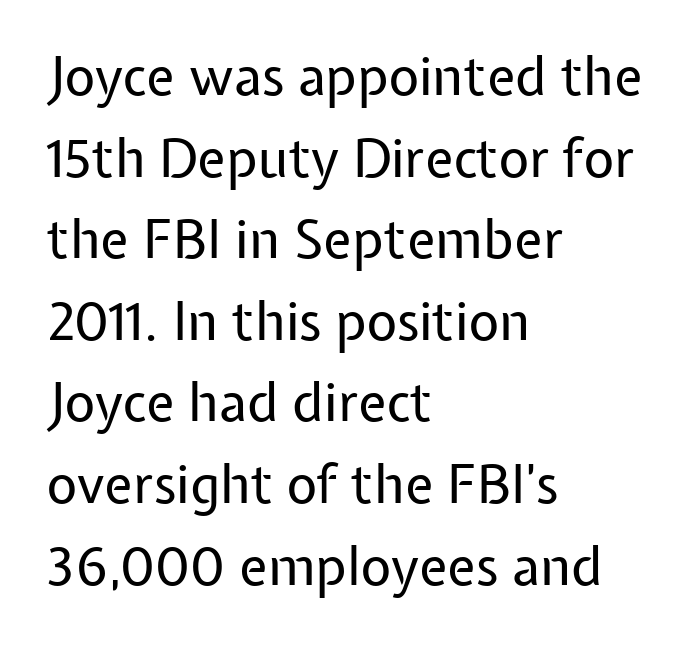
{"serif": "no", "italic": "no", "bold": "no", "weight": "regular", "width": "normal", "stroke_contrast": "low", "x_height": "medium", "monospaced": "no", "underline": "no", "align": "left", "line_spacing": "normal", "line_spacing_ratio": 1.54, "letter_spacing": "normal", "letter_spacing_em": 0.0, "glyph_px": 53}
